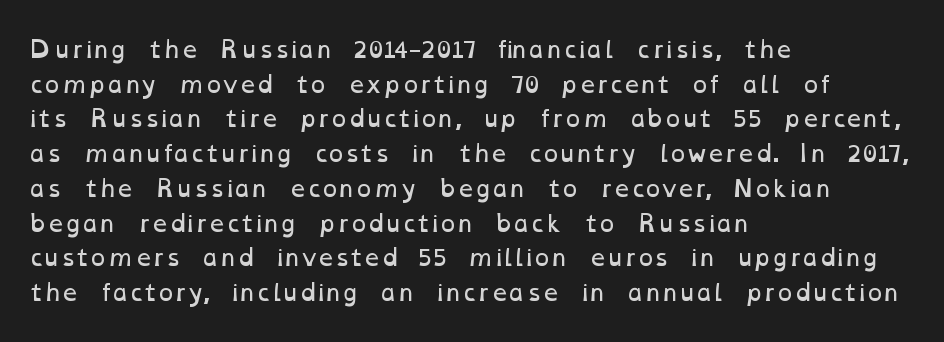
The image shows 23 px text type; set left-aligned, normal line spacing (1.51x), normal letter spacing, not underlined.
